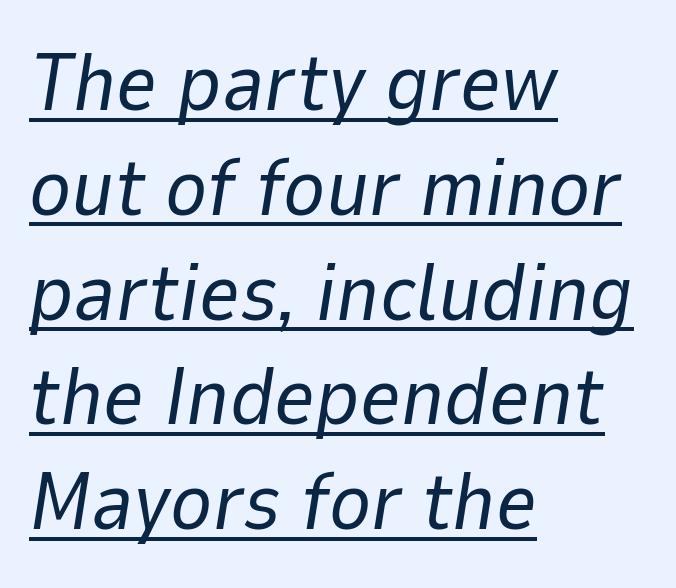
The image shows 80 px regular-weight type, italic (leaning right); set left-aligned, normal line spacing (1.31x), normal letter spacing, underlined; low stroke contrast and a medium x-height.
